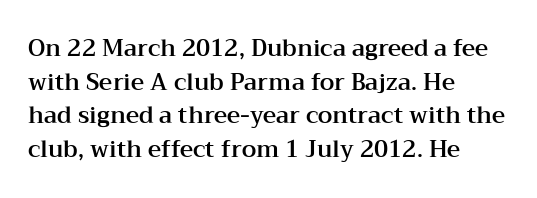
Notice how the passage keeps a crisp vertical edge on the left only. Ascenders rise straight up at ninety degrees. The passage shown is not underscored anywhere. Tracking value appears to be zero — textbook default spacing.
